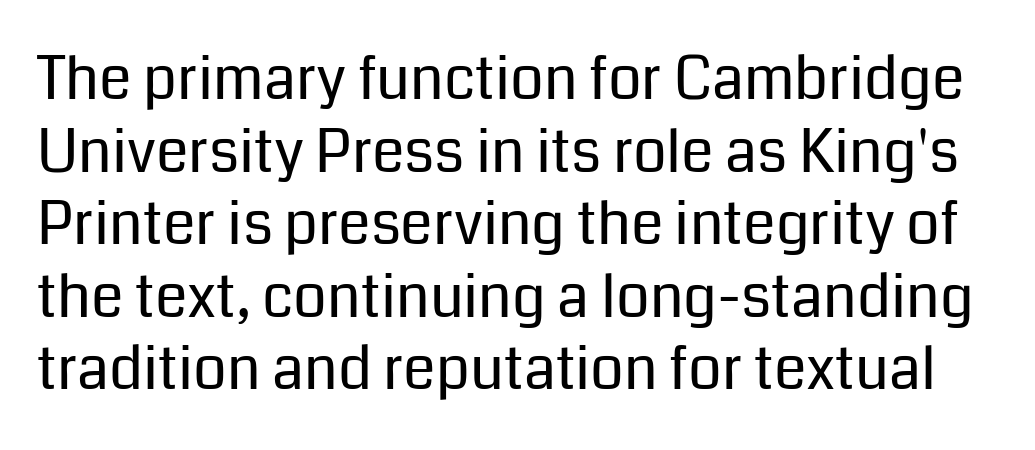
{"serif": "no", "italic": "no", "bold": "no", "weight": "regular", "width": "normal", "stroke_contrast": "low", "x_height": "medium", "monospaced": "no", "underline": "no", "line_spacing_ratio": 1.23, "letter_spacing": "normal", "letter_spacing_em": 0.0, "glyph_px": 59}
